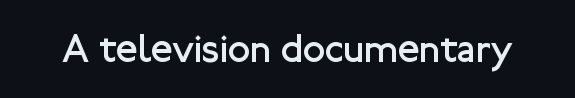
No italicization has been applied; the sample stays upright. The space directly below the letters is spotless. There is no visible air inserted between adjacent glyphs. Is this a heavy cut? Hardly; it is regular or lighter.
